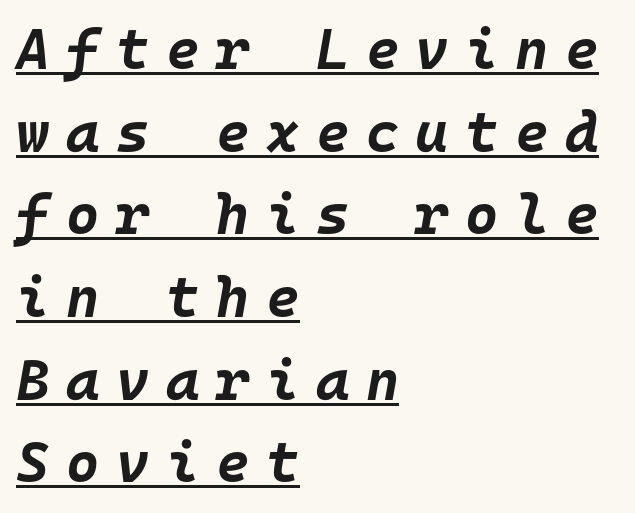
Q: Is the text bold? A: Yes.
Q: Is the text italic (slanted)? A: Yes, it leans right by about 10 degrees.
Q: Is the text underlined? A: Yes.
Q: How is the paragraph aligned? A: Left-aligned.
Q: Is the spacing between letters normal or unusually wide? A: Unusually wide.
Q: Is the spacing between lines tight, normal or loose? A: Normal.
Q: Width (condensed, normal, or wide)? A: Normal.
Q: Stroke contrast? A: Low.
Q: x-height? A: Large.
Q: Monospaced? A: Yes.
